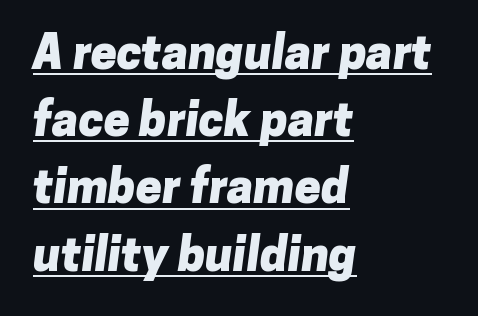
Q: Is the text bold? A: Yes.
Q: Is the typeface a serif or a sans-serif typeface? A: Sans-serif.
Q: Is the text underlined? A: Yes.
Q: How is the paragraph aligned? A: Left-aligned.
Q: Is the spacing between letters normal or unusually wide? A: Normal.
Q: Is the spacing between lines tight, normal or loose? A: Normal.
Q: Width (condensed, normal, or wide)? A: Normal.
Q: Stroke contrast? A: Low.
Q: x-height? A: Medium.
Q: Monospaced? A: No.
